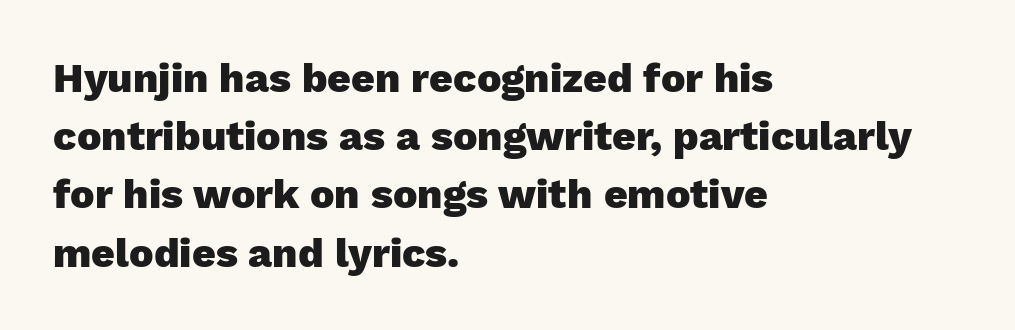
The image shows 41 px heavy sans-serif type, upright; set left-aligned, normal line spacing (1.42x), normal letter spacing, not underlined; low stroke contrast and a medium x-height.
